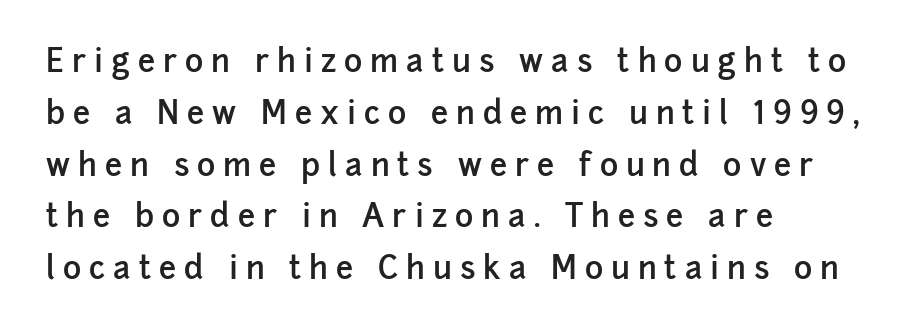
{"serif": "no", "italic": "no", "bold": "semi", "weight": "semibold", "width": "normal", "stroke_contrast": "low", "x_height": "medium", "monospaced": "no", "underline": "no", "align": "left", "line_spacing": "normal", "line_spacing_ratio": 1.67, "letter_spacing": "wide", "letter_spacing_em": 0.26, "glyph_px": 31}
